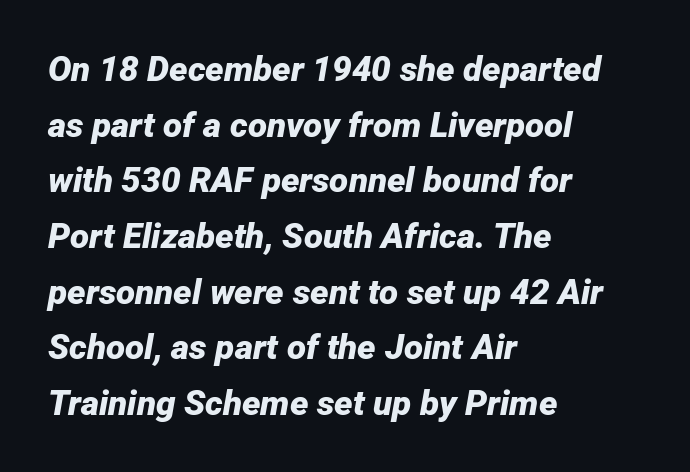
Q: Is the text bold? A: Yes.
Q: Is the text italic (slanted)? A: Yes, it leans right by about 12 degrees.
Q: Is the text underlined? A: No.
Q: How is the paragraph aligned? A: Left-aligned.
Q: Is the spacing between letters normal or unusually wide? A: Normal.
Q: Is the spacing between lines tight, normal or loose? A: Normal.
Q: Width (condensed, normal, or wide)? A: Normal.
Q: Stroke contrast? A: Low.
Q: x-height? A: Medium.
Q: Monospaced? A: No.
